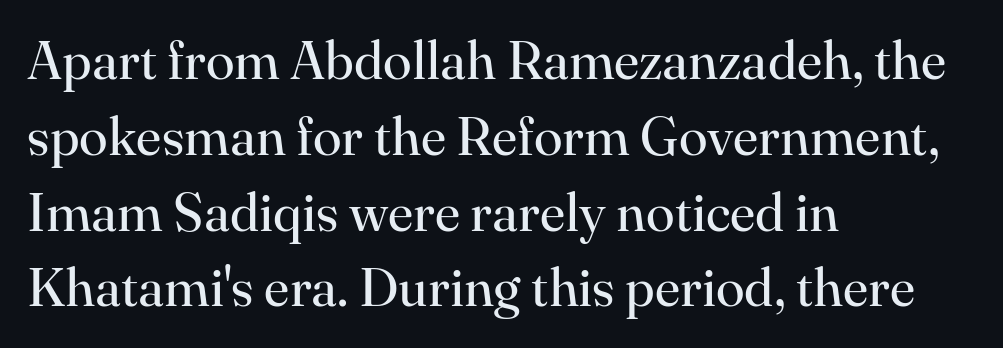
Character widths vary here, with narrow letters taking less room than wide ones. The passage shown is not underscored anywhere. Caption: standard tracking, unaltered. Do the letters lean? They stand straight. A normal amount of white space separates one row of letters from the next. If you drew a ruler down the left edge, every line would touch it.
